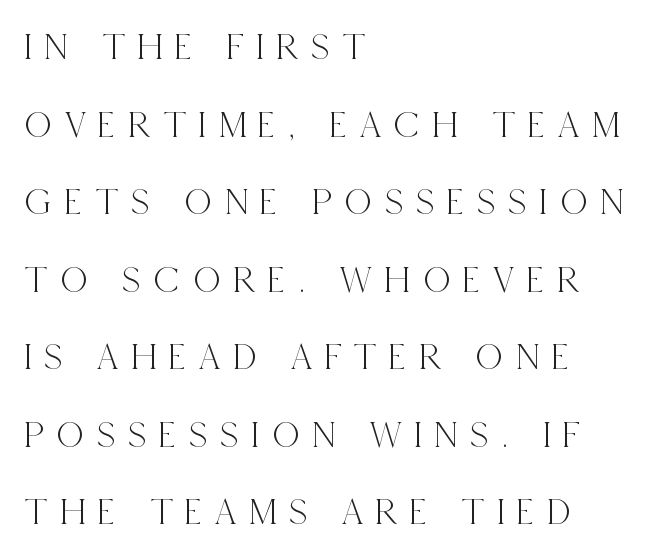
Q: Is the text italic (slanted)? A: No, it is upright.
Q: Is the typeface a serif or a sans-serif typeface? A: Serif.
Q: Is the text underlined? A: No.
Q: How is the paragraph aligned? A: Left-aligned.
Q: Is the spacing between letters normal or unusually wide? A: Unusually wide.
Q: Is the spacing between lines tight, normal or loose? A: Loose.
Q: Width (condensed, normal, or wide)? A: Condensed.
Q: x-height? A: Large.
Q: Monospaced? A: No.
